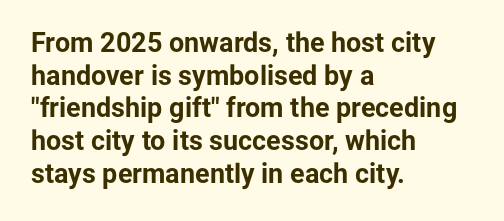
The image shows 27 px bold type, upright; set left-aligned, line spacing 1.21x, normal letter spacing, not underlined.
